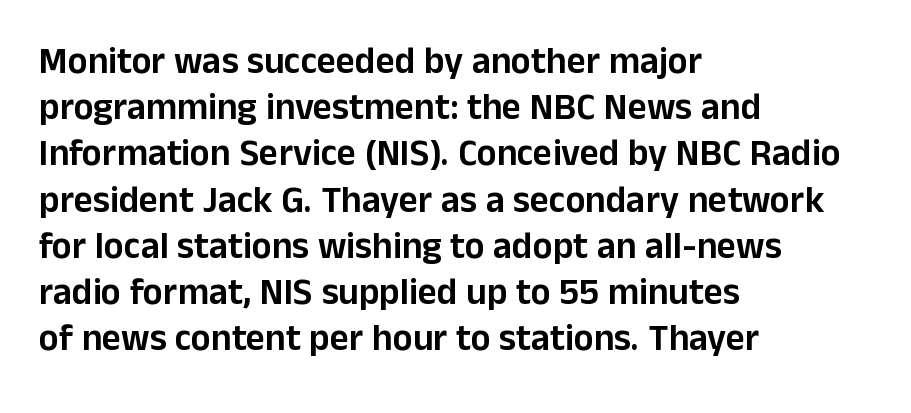
Q: Is the text italic (slanted)? A: No, it is upright.
Q: Is the typeface a serif or a sans-serif typeface? A: Sans-serif.
Q: Is the text underlined? A: No.
Q: How is the paragraph aligned? A: Left-aligned.
Q: Is the spacing between letters normal or unusually wide? A: Normal.
Q: Is the spacing between lines tight, normal or loose? A: Normal.
Q: Width (condensed, normal, or wide)? A: Normal.
Q: Stroke contrast? A: Low.
Q: x-height? A: Medium.
Q: Monospaced? A: No.
